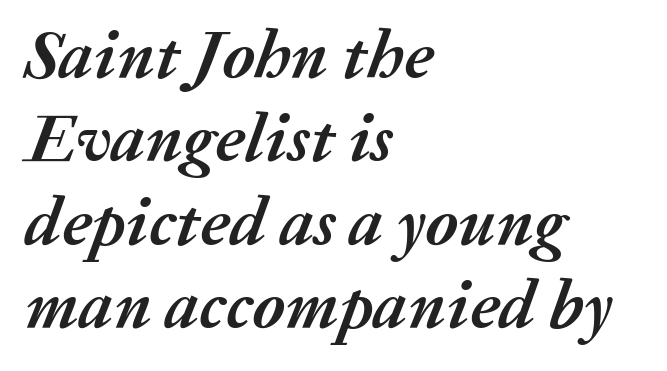
{"italic": "yes", "lean": "right", "slant_degrees": 20, "bold": "yes", "weight": "semibold", "width": "normal", "stroke_contrast": "medium", "x_height": "medium", "monospaced": "no", "underline": "no", "align": "left", "line_spacing_ratio": 1.21, "letter_spacing": "normal", "letter_spacing_em": 0.0, "glyph_px": 69}
